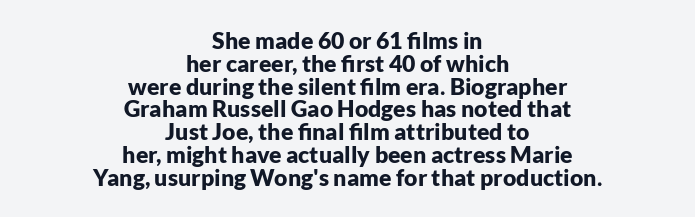
{"italic": "no", "bold": "yes", "underline": "no", "align": "center", "line_spacing": "tight", "line_spacing_ratio": 0.99, "letter_spacing": "normal", "letter_spacing_em": 0.0, "glyph_px": 23}
